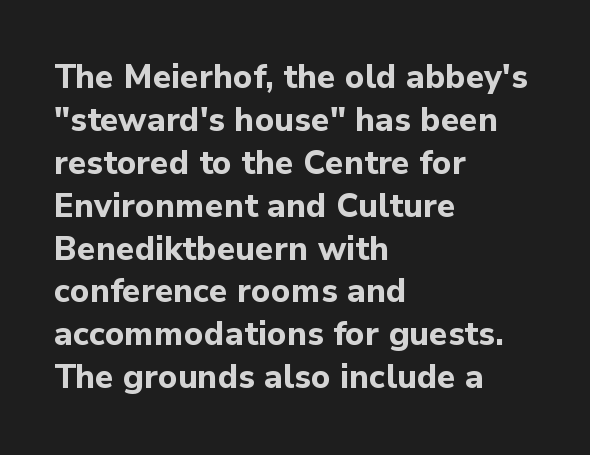
Layout note: lines flush left. Strokes here are thick enough to call this a true bold. The font family rendered here belongs to the sans-serif group. The area under the type is left untouched.
